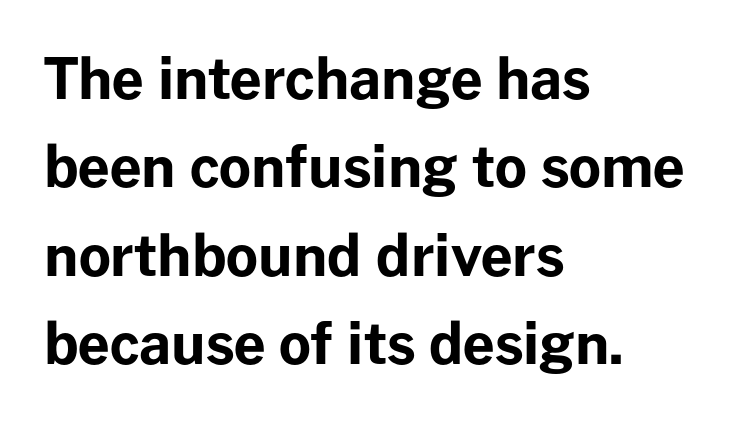
Rule under the text: the space is simply empty. Every character sits straight up, as roman type does. The lines are quadded left. Summary of vertical rhythm: regular, with standard interline spacing. Here the designer chose a conventional face with non-uniform glyph widths.
